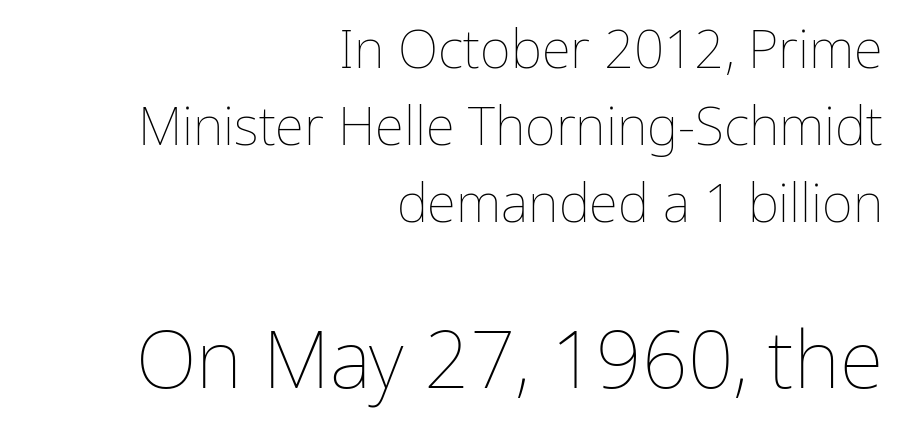
The image shows 80 px thin type, upright; set right-aligned, normal line spacing (1.45x), normal letter spacing, not underlined; the second (bottom) block is 1.51x larger; low stroke contrast and a medium x-height.
